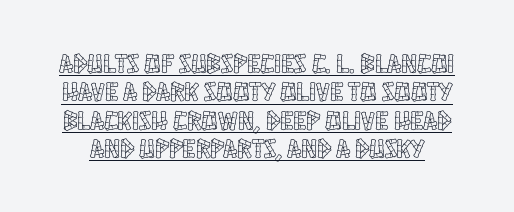
{"italic": "no", "underline": "yes", "line_spacing": "tight", "line_spacing_ratio": 1.05, "letter_spacing": "normal", "letter_spacing_em": 0.0, "glyph_px": 27}
